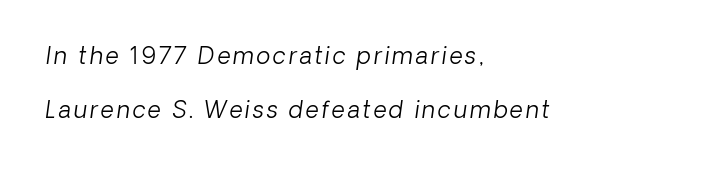
The image shows 23 px text type, italic (leaning right); set left-aligned, loose line spacing (2.35x), not underlined.
